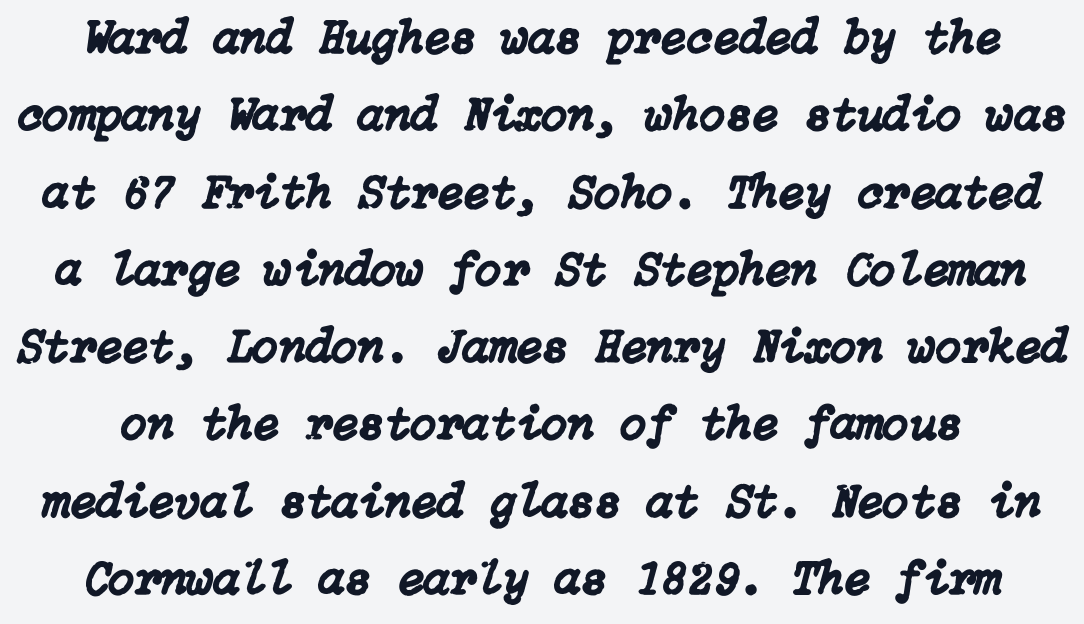
{"italic": "yes", "lean": "right", "slant_degrees": 15, "width": "normal", "stroke_contrast": "low", "x_height": "medium", "underline": "no", "line_spacing": "normal", "line_spacing_ratio": 1.61, "letter_spacing": "normal", "letter_spacing_em": 0.0, "glyph_px": 48}
